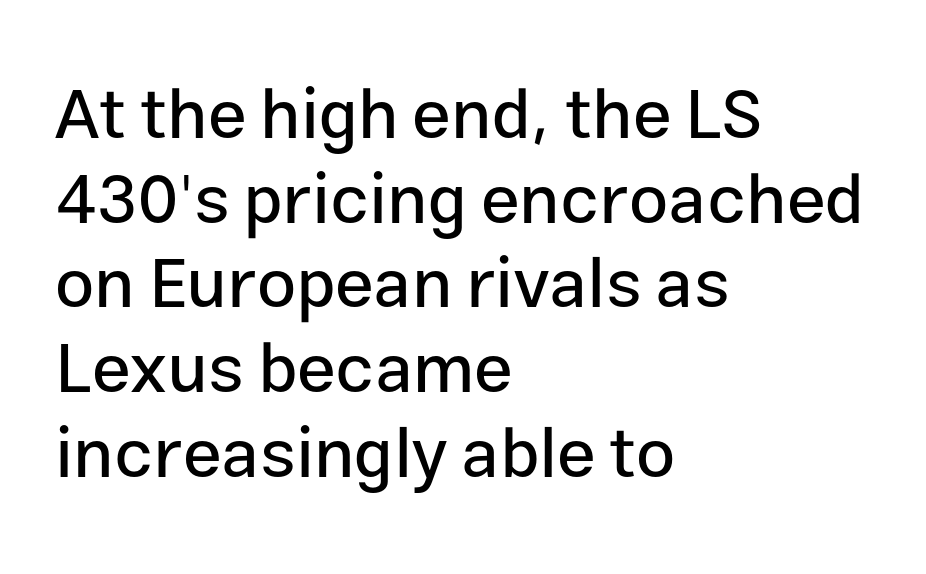
Q: Is the text italic (slanted)? A: No, it is upright.
Q: Is the typeface a serif or a sans-serif typeface? A: Sans-serif.
Q: Is the text underlined? A: No.
Q: How is the paragraph aligned? A: Left-aligned.
Q: Is the spacing between letters normal or unusually wide? A: Normal.
Q: Width (condensed, normal, or wide)? A: Normal.
Q: Stroke contrast? A: Low.
Q: x-height? A: Medium.
Q: Monospaced? A: No.
